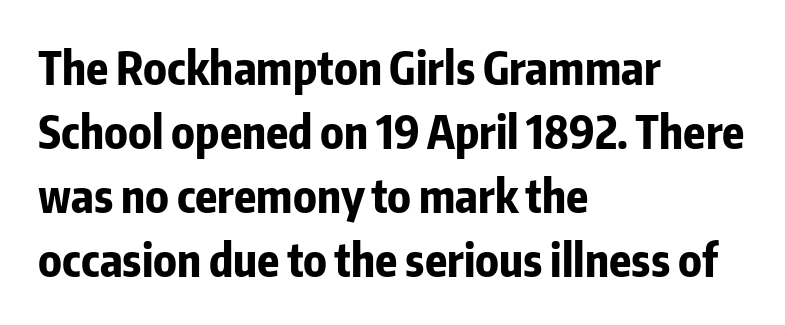
Q: Is the text bold? A: Yes.
Q: Is the text italic (slanted)? A: No, it is upright.
Q: Is the typeface a serif or a sans-serif typeface? A: Sans-serif.
Q: Is the text underlined? A: No.
Q: How is the paragraph aligned? A: Left-aligned.
Q: Is the spacing between letters normal or unusually wide? A: Normal.
Q: Is the spacing between lines tight, normal or loose? A: Normal.
Q: Width (condensed, normal, or wide)? A: Condensed.
Q: Stroke contrast? A: Low.
Q: x-height? A: Medium.
Q: Monospaced? A: No.
